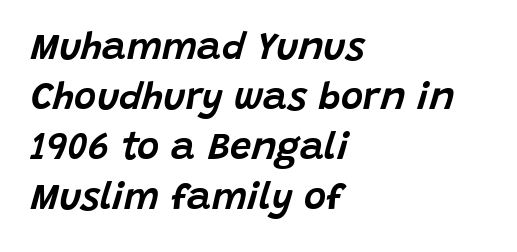
The image shows 38 px text type, italic (leaning right); set left-aligned, normal line spacing (1.32x), normal letter spacing, not underlined; low stroke contrast and a large x-height.
